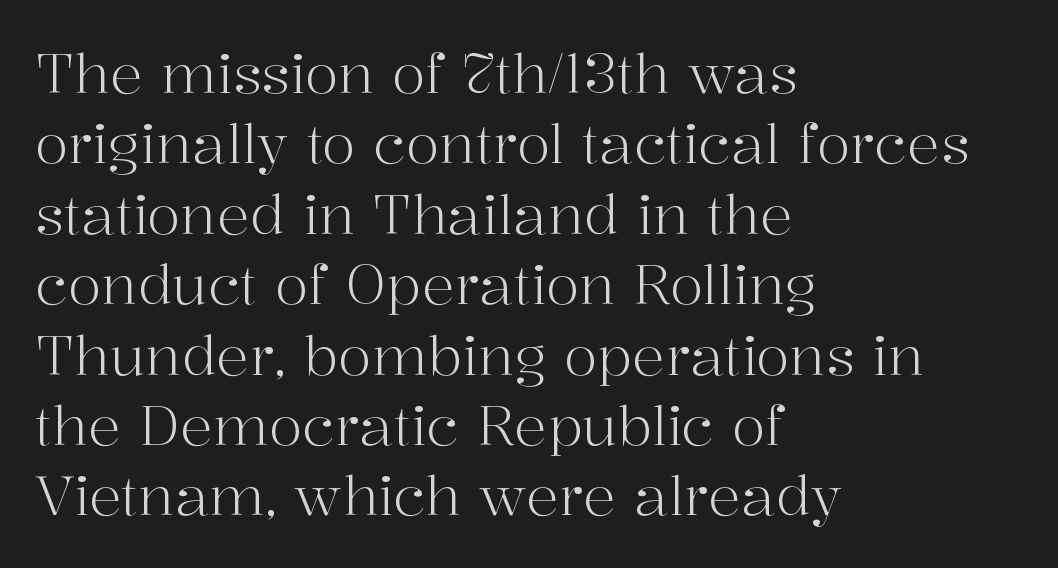
Teacher's note: observe the even left margin — that is flush-left alignment. Is this a sans? No — the strokes have serifs. Nothing unusual about the tracking: characters are spaced as the font intends. These lines are rendered in a variable-pitch font. Posture: straight, roman, zero tilt. Normally led — the rows are evenly, conventionally spaced.
